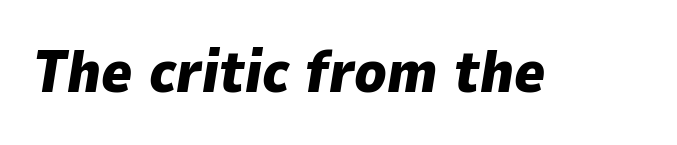
{"italic": "yes", "lean": "right", "slant_degrees": 9, "bold": "yes", "weight": "heavy", "width": "normal", "stroke_contrast": "low", "x_height": "medium", "monospaced": "no", "underline": "no", "letter_spacing": "normal", "letter_spacing_em": 0.0, "glyph_px": 59}
